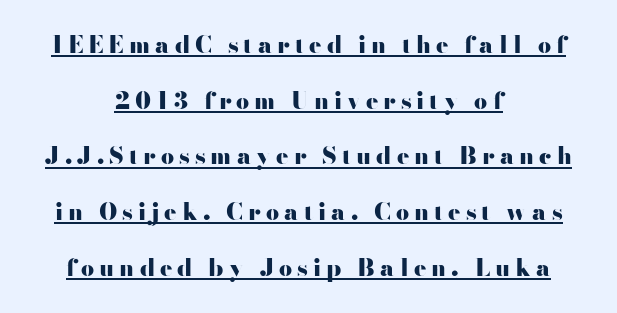
Q: Is the text bold? A: Yes.
Q: Is the text italic (slanted)? A: No, it is upright.
Q: Is the text underlined? A: Yes.
Q: How is the paragraph aligned? A: Centered.
Q: Is the spacing between letters normal or unusually wide? A: Unusually wide.
Q: Is the spacing between lines tight, normal or loose? A: Loose.
